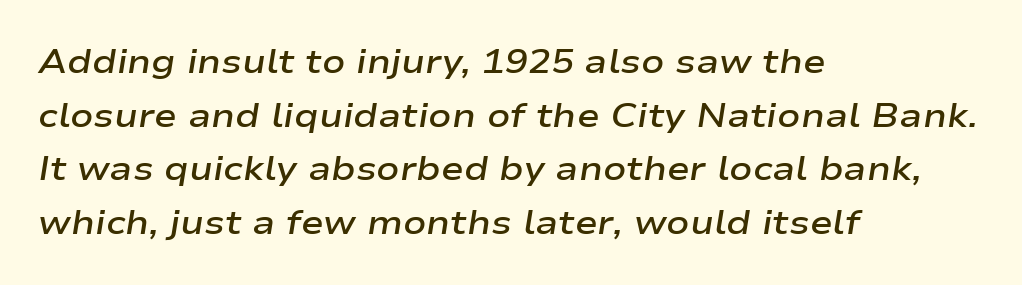
Whoever set this chose a conventional vertical rhythm. The font's italic variant was chosen for this text. Proportional: the letters do not fall into vertical columns. Visually the block forms a straight wall on the left and a jagged coastline on the right. Has an underline been added? It has not.
